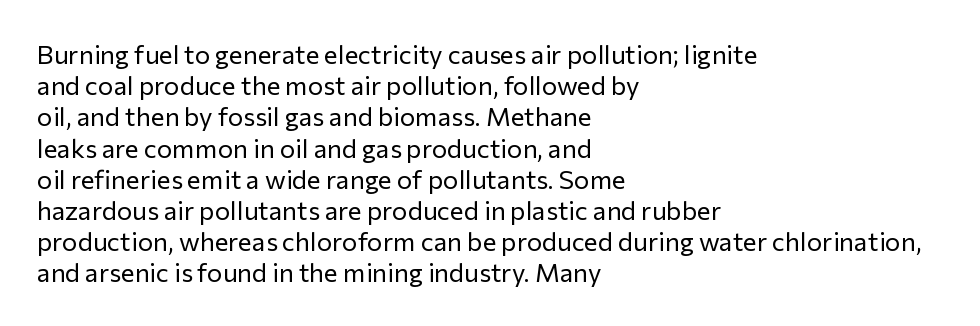
One-word summary of the alignment: left. In terms of letterspacing, this is plain default setting. The words here are not underlined. The characters are drawn with everyday or finer stroke widths. The letters stand straight up with perfectly vertical stems.
